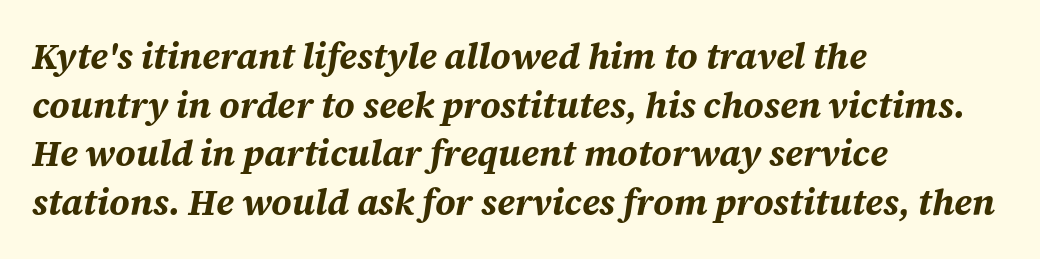
Q: Is the text bold? A: Yes.
Q: Is the text italic (slanted)? A: Yes, it leans right by about 12 degrees.
Q: Is the text underlined? A: No.
Q: How is the paragraph aligned? A: Left-aligned.
Q: Is the spacing between letters normal or unusually wide? A: Normal.
Q: Is the spacing between lines tight, normal or loose? A: Normal.
Q: Width (condensed, normal, or wide)? A: Normal.
Q: Stroke contrast? A: Medium.
Q: x-height? A: Large.
Q: Monospaced? A: No.
